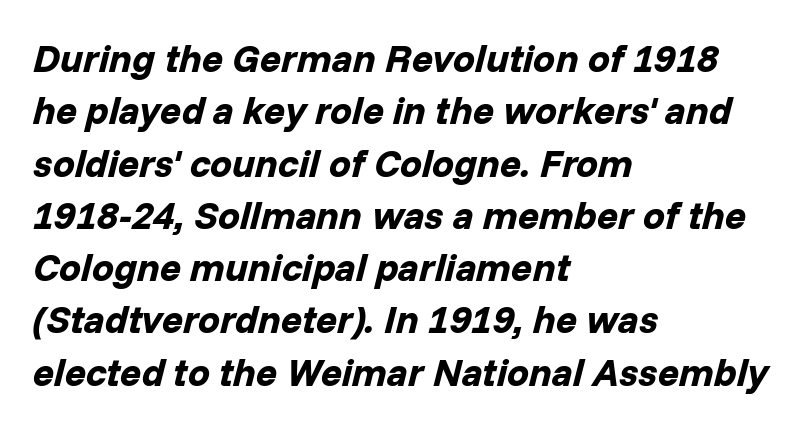
Q: Is the text bold? A: Yes.
Q: Is the text italic (slanted)? A: Yes, it leans right by about 14 degrees.
Q: Is the text underlined? A: No.
Q: How is the paragraph aligned? A: Left-aligned.
Q: Is the spacing between letters normal or unusually wide? A: Normal.
Q: Is the spacing between lines tight, normal or loose? A: Normal.
Q: Width (condensed, normal, or wide)? A: Normal.
Q: Stroke contrast? A: Low.
Q: x-height? A: Medium.
Q: Monospaced? A: No.
